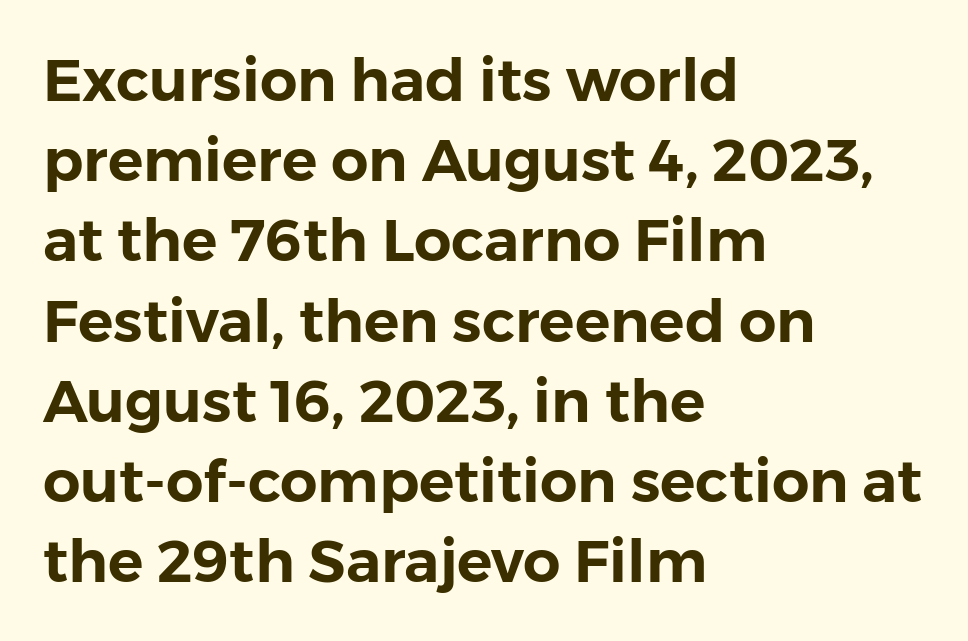
The letters stand upright; this is a roman face. Just letters on the line, the space beneath them empty. Evenly set lines give the paragraph a standard silhouette. Is the block centered? No — it sits flush against the left margin. Does the type have serifs? No, each stem ends abruptly. The letterforms sit shoulder to shoulder at normal distance.
